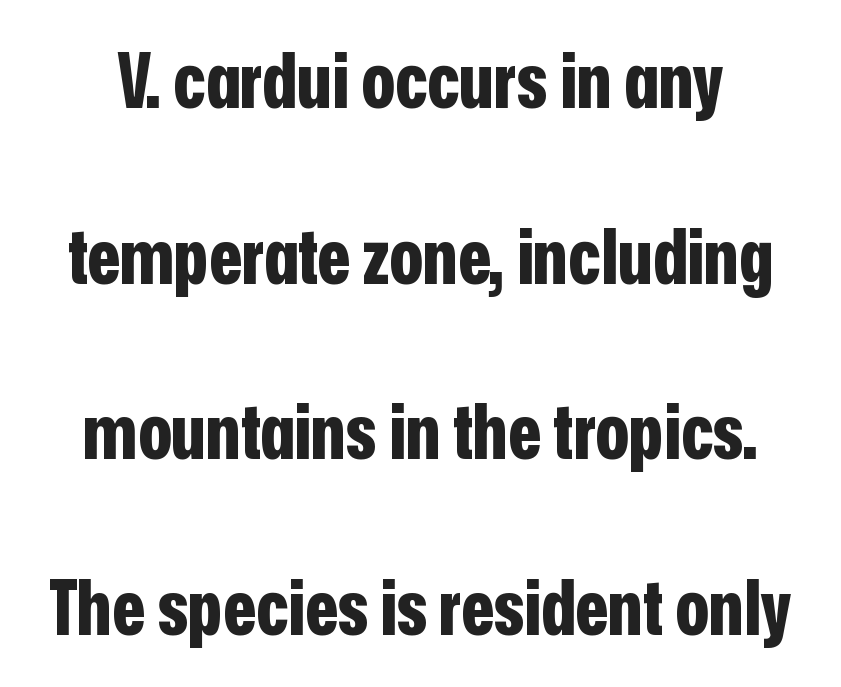
Q: Is the text bold? A: Yes.
Q: Is the text italic (slanted)? A: No, it is upright.
Q: Is the typeface a serif or a sans-serif typeface? A: Sans-serif.
Q: Is the text underlined? A: No.
Q: Is the spacing between letters normal or unusually wide? A: Normal.
Q: Is the spacing between lines tight, normal or loose? A: Loose.
Q: Width (condensed, normal, or wide)? A: Condensed.
Q: Stroke contrast? A: Low.
Q: x-height? A: Medium.
Q: Monospaced? A: No.
